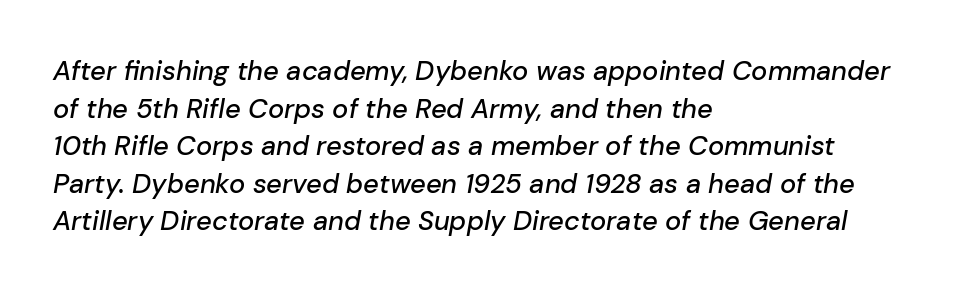
Q: Is the text italic (slanted)? A: Yes, it leans right by about 10 degrees.
Q: Is the text underlined? A: No.
Q: How is the paragraph aligned? A: Left-aligned.
Q: Is the spacing between letters normal or unusually wide? A: Normal.
Q: Is the spacing between lines tight, normal or loose? A: Normal.
